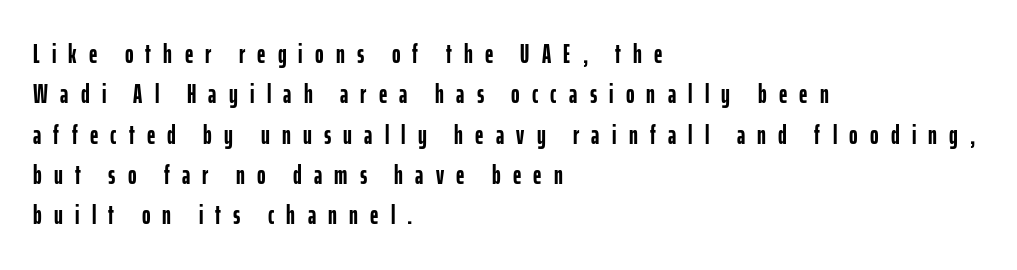
{"italic": "no", "bold": "yes", "underline": "no", "align": "left", "line_spacing": "normal", "line_spacing_ratio": 1.55, "letter_spacing": "wide", "letter_spacing_em": 0.47, "glyph_px": 26}
